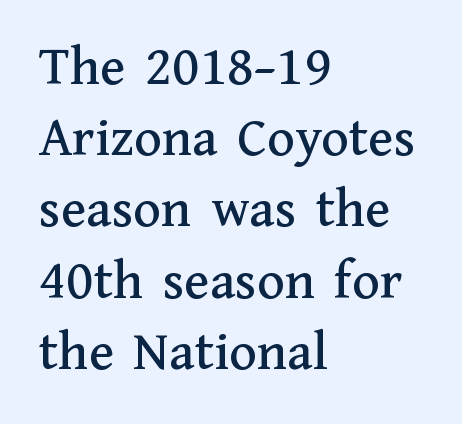
The image shows 57 px serif type, upright; set left-aligned, normal line spacing (1.25x), normal letter spacing, not underlined; medium stroke contrast and a medium x-height.
